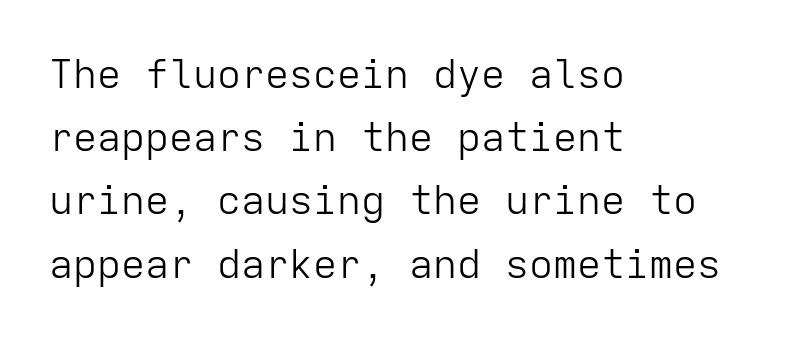
How are the letters spaced? Ordinarily, with no added tracking. Regarding leading, the lines here are spaced in the standard way. Caption: face not bold, strokes unweighted. Each letter's strokes conclude bluntly, with no projecting serifs. Beneath every word, the page is bare.
